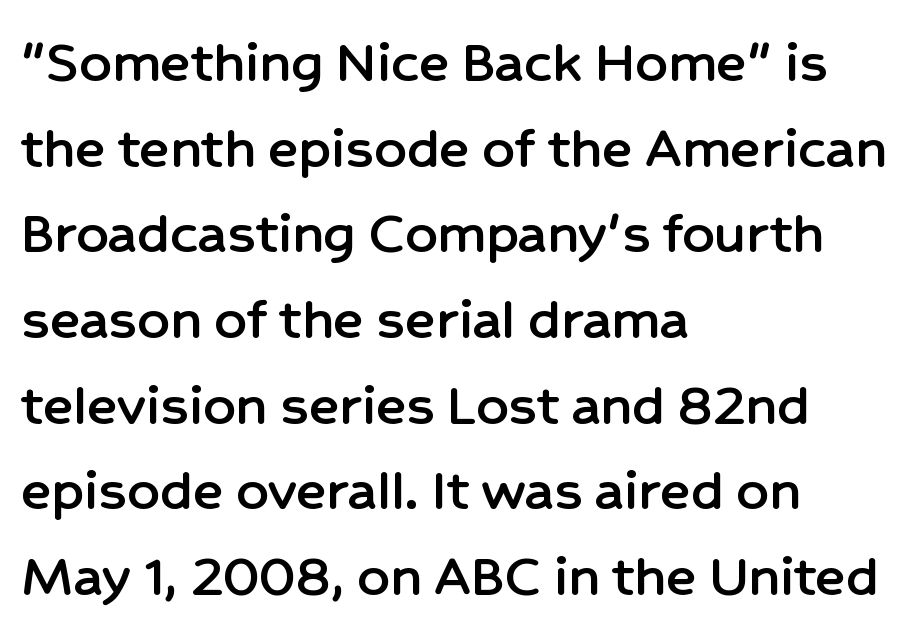
Q: Is the text italic (slanted)? A: No, it is upright.
Q: Is the typeface a serif or a sans-serif typeface? A: Sans-serif.
Q: Is the text underlined? A: No.
Q: How is the paragraph aligned? A: Left-aligned.
Q: Is the spacing between letters normal or unusually wide? A: Normal.
Q: Is the spacing between lines tight, normal or loose? A: Normal.
Q: Width (condensed, normal, or wide)? A: Normal.
Q: Stroke contrast? A: Low.
Q: x-height? A: Medium.
Q: Monospaced? A: No.
